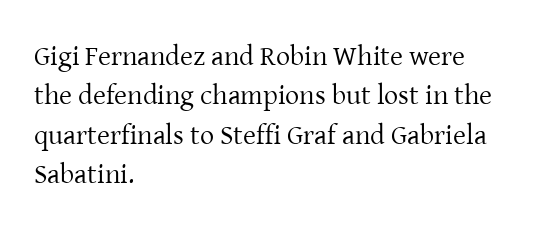
{"serif": "yes", "italic": "no", "bold": "no", "weight": "regular", "width": "normal", "stroke_contrast": "low", "x_height": "medium", "monospaced": "no", "underline": "no", "align": "left", "line_spacing": "normal", "line_spacing_ratio": 1.41, "letter_spacing": "normal", "letter_spacing_em": 0.0, "glyph_px": 28}
